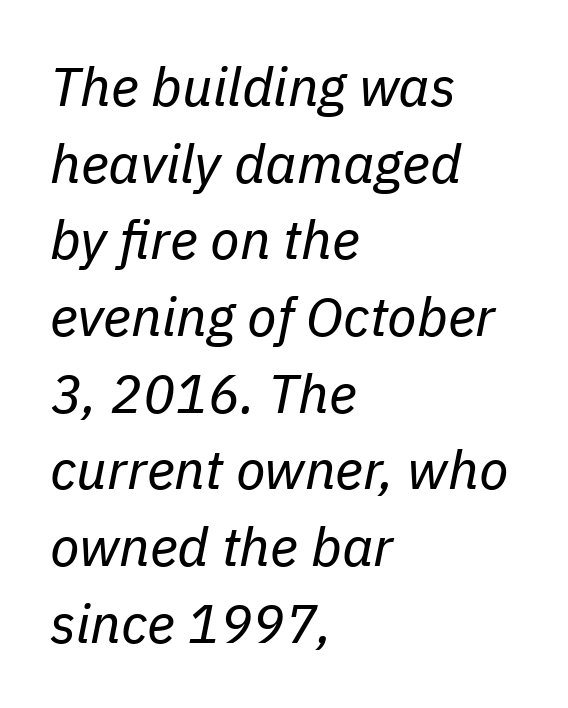
{"italic": "yes", "lean": "right", "slant_degrees": 11, "bold": "no", "weight": "regular", "width": "normal", "stroke_contrast": "low", "x_height": "medium", "monospaced": "no", "underline": "no", "align": "left", "line_spacing": "normal", "line_spacing_ratio": 1.42, "letter_spacing": "normal", "letter_spacing_em": 0.0, "glyph_px": 54}
